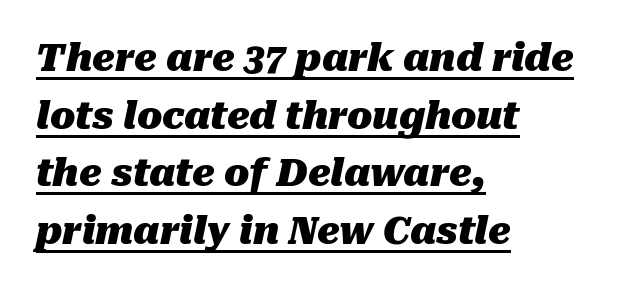
Q: Is the text bold? A: Yes.
Q: Is the text italic (slanted)? A: Yes, it leans right by about 10 degrees.
Q: Is the text underlined? A: Yes.
Q: How is the paragraph aligned? A: Left-aligned.
Q: Is the spacing between letters normal or unusually wide? A: Normal.
Q: Is the spacing between lines tight, normal or loose? A: Normal.
Q: Width (condensed, normal, or wide)? A: Normal.
Q: Stroke contrast? A: Medium.
Q: x-height? A: Medium.
Q: Monospaced? A: No.
